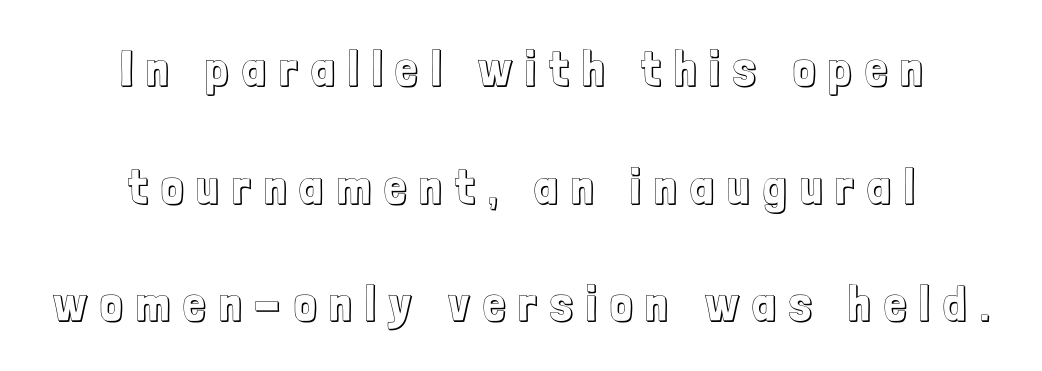
Q: Is the text italic (slanted)? A: No, it is upright.
Q: Is the text underlined? A: No.
Q: How is the paragraph aligned? A: Centered.
Q: Is the spacing between letters normal or unusually wide? A: Unusually wide.
Q: Is the spacing between lines tight, normal or loose? A: Loose.
Q: Width (condensed, normal, or wide)? A: Condensed.
Q: x-height? A: Medium.
Q: Monospaced? A: No.
